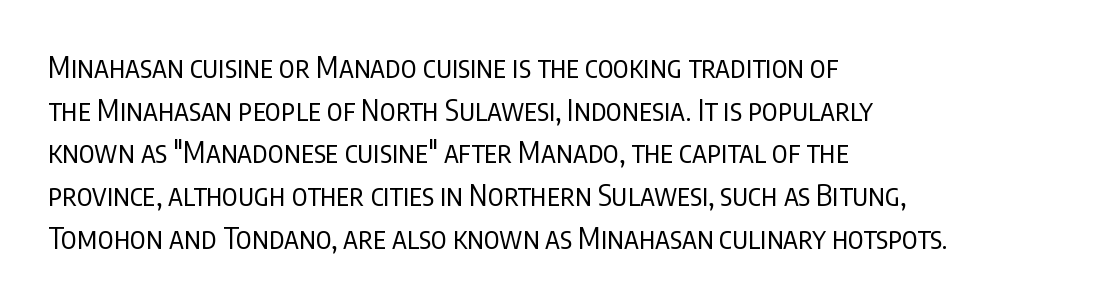
The image shows 29 px regular-weight, condensed sans-serif type, upright; set left-aligned, normal line spacing (1.47x), normal letter spacing, not underlined; low stroke contrast and a large x-height.
